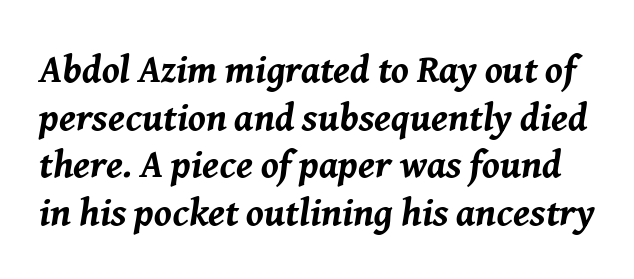
Typesetter's note: full bold, strokes at maximum text heaviness. The string is rendered with underlining switched off. Slant detected: the letters are inclined. The face used here is proportionally spaced, like ordinary book or web type. Between one letter and the next there's only the usual sliver of space.
